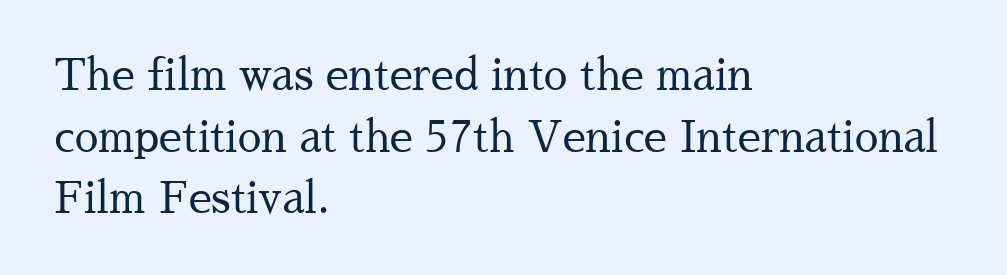
Q: Is the text bold? A: No.
Q: Is the text italic (slanted)? A: No, it is upright.
Q: Is the typeface a serif or a sans-serif typeface? A: Serif.
Q: Is the text underlined? A: No.
Q: How is the paragraph aligned? A: Left-aligned.
Q: Is the spacing between letters normal or unusually wide? A: Normal.
Q: Is the spacing between lines tight, normal or loose? A: Normal.
Q: Width (condensed, normal, or wide)? A: Normal.
Q: Stroke contrast? A: Medium.
Q: x-height? A: Medium.
Q: Monospaced? A: No.
